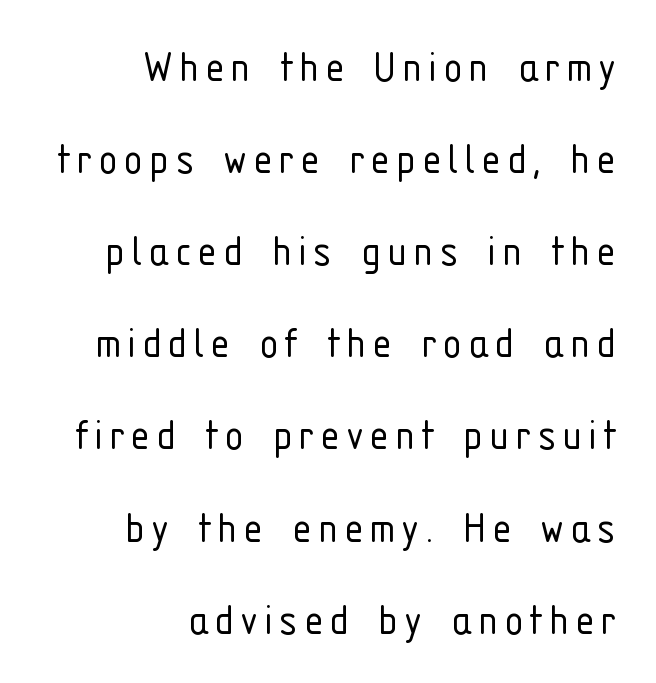
Q: Is the text bold? A: No.
Q: Is the text italic (slanted)? A: No, it is upright.
Q: Is the typeface a serif or a sans-serif typeface? A: Sans-serif.
Q: Is the text underlined? A: No.
Q: How is the paragraph aligned? A: Right-aligned.
Q: Width (condensed, normal, or wide)? A: Condensed.
Q: Stroke contrast? A: Low.
Q: x-height? A: Medium.
Q: Monospaced? A: No.
